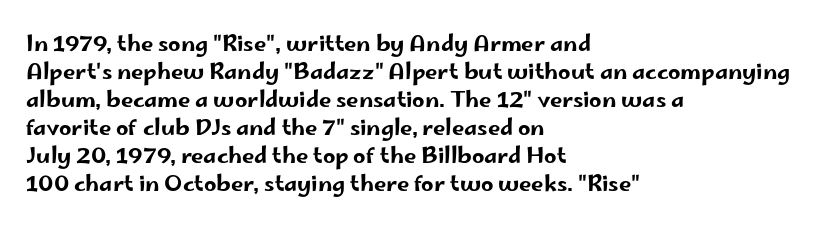
{"italic": "no", "underline": "no", "align": "left", "line_spacing": "normal", "line_spacing_ratio": 1.27, "letter_spacing": "normal", "letter_spacing_em": 0.0, "glyph_px": 22}
